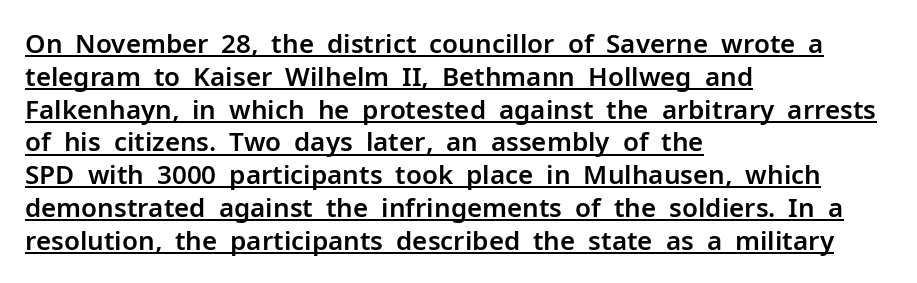
This sample keeps an unexceptional amount of space between lines. Check the space under the baseline: a stroke is drawn there. Tall strokes in this sample are plumb rather than angled. These lines stack with their left ends in a neat column.
